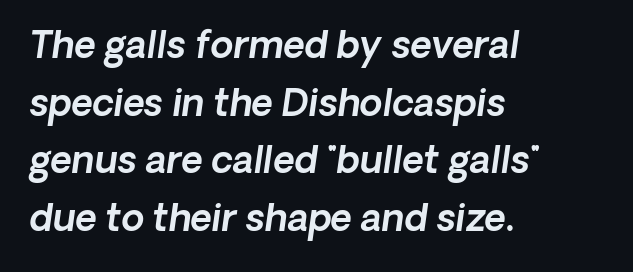
The passage shown has conventional tracking throughout. The glyphs in this specimen are sans serif. The strip under each line holds only bare page. The passage shown stacks its lines at a standard gap. You could not count columns in this text — the font is proportionally spaced. Line starts are locked; line ends wander.
